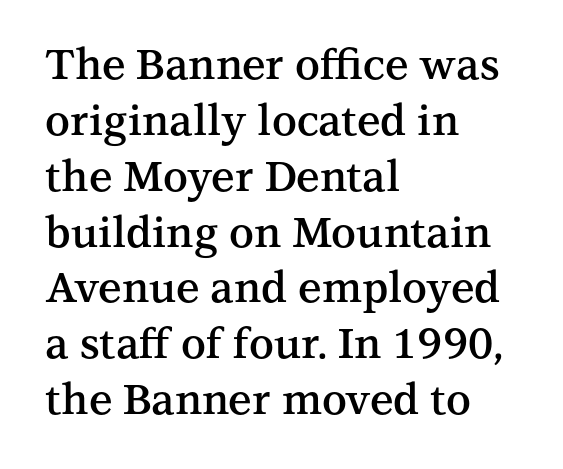
Q: Is the text bold? A: Semi-bold.
Q: Is the text italic (slanted)? A: No, it is upright.
Q: Is the typeface a serif or a sans-serif typeface? A: Serif.
Q: Is the text underlined? A: No.
Q: How is the paragraph aligned? A: Left-aligned.
Q: Is the spacing between letters normal or unusually wide? A: Normal.
Q: Is the spacing between lines tight, normal or loose? A: Normal.
Q: Width (condensed, normal, or wide)? A: Normal.
Q: Stroke contrast? A: Medium.
Q: x-height? A: Medium.
Q: Monospaced? A: No.
